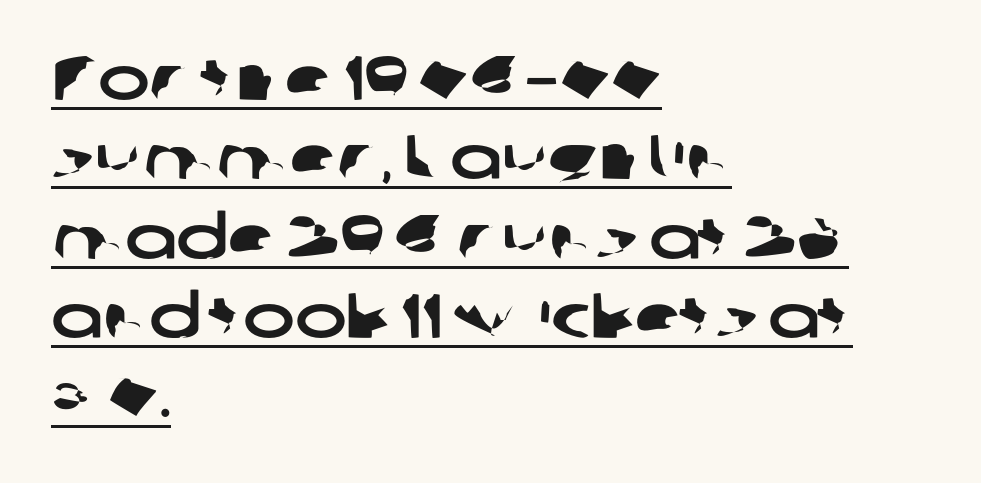
The text was rendered using a sans face with plain stroke endings. Tracking here is standard; glyphs follow each other at the usual distance. The rag falls on the right side of this text block. Emphasis is given by a line drawn under the lettering. Summary of vertical rhythm: regular, with standard interline spacing. The passage shown is typed in a proportional face where columns would drift.
